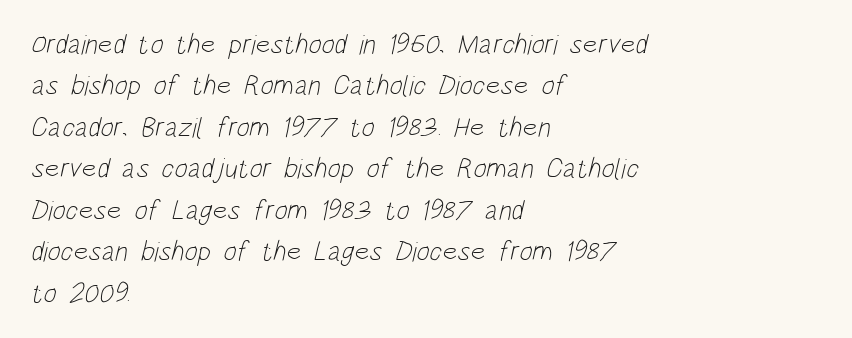
{"serif": "no", "bold": "no", "weight": "light", "width": "condensed", "stroke_contrast": "low", "x_height": "large", "monospaced": "no", "underline": "no", "align": "left", "line_spacing": "normal", "line_spacing_ratio": 1.48, "letter_spacing": "normal", "letter_spacing_em": 0.0, "glyph_px": 28}
